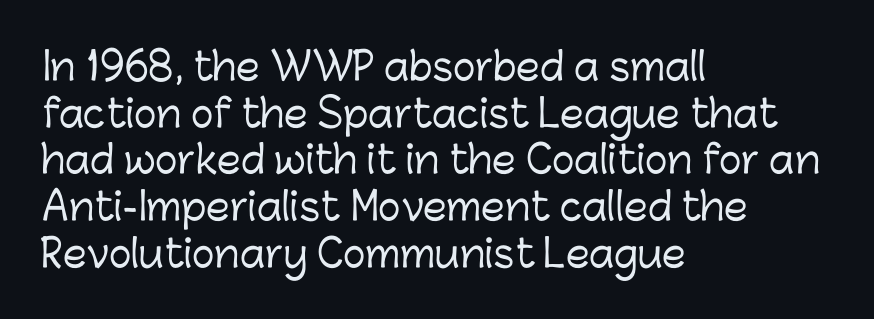
Q: Is the text italic (slanted)? A: No, it is upright.
Q: Is the typeface a serif or a sans-serif typeface? A: Sans-serif.
Q: Is the text underlined? A: No.
Q: How is the paragraph aligned? A: Left-aligned.
Q: Is the spacing between letters normal or unusually wide? A: Normal.
Q: Width (condensed, normal, or wide)? A: Normal.
Q: Stroke contrast? A: Low.
Q: x-height? A: Medium.
Q: Monospaced? A: No.
